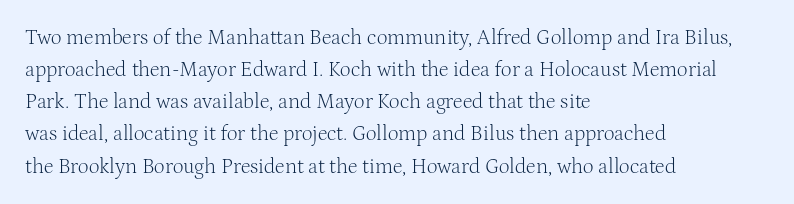
Q: Is the text bold? A: No.
Q: Is the text italic (slanted)? A: No, it is upright.
Q: Is the text underlined? A: No.
Q: How is the paragraph aligned? A: Left-aligned.
Q: Is the spacing between letters normal or unusually wide? A: Normal.
Q: Is the spacing between lines tight, normal or loose? A: Normal.
